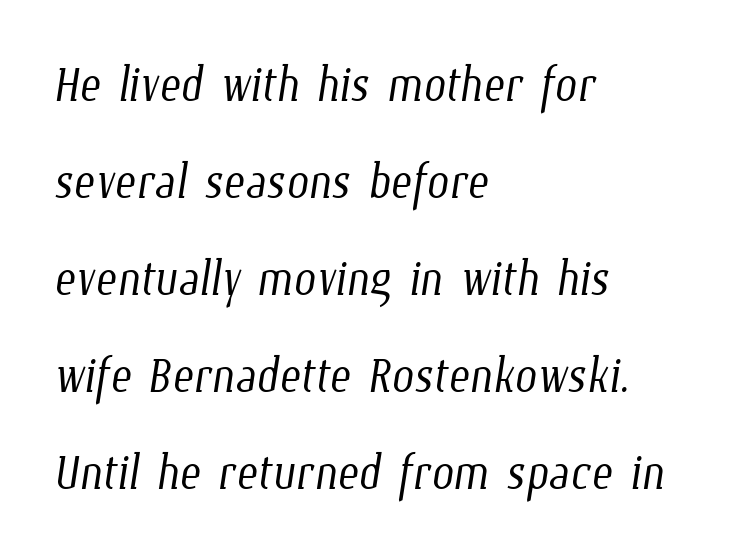
Vertical spacing — default. You could not count columns in this text — the font is proportionally spaced. Is this a heavy cut? Hardly; it is regular or lighter. Spacing between characters is what you'd get straight out of the box. No word sits above an underline. Teacher's note: observe the even left margin — that is flush-left alignment.
